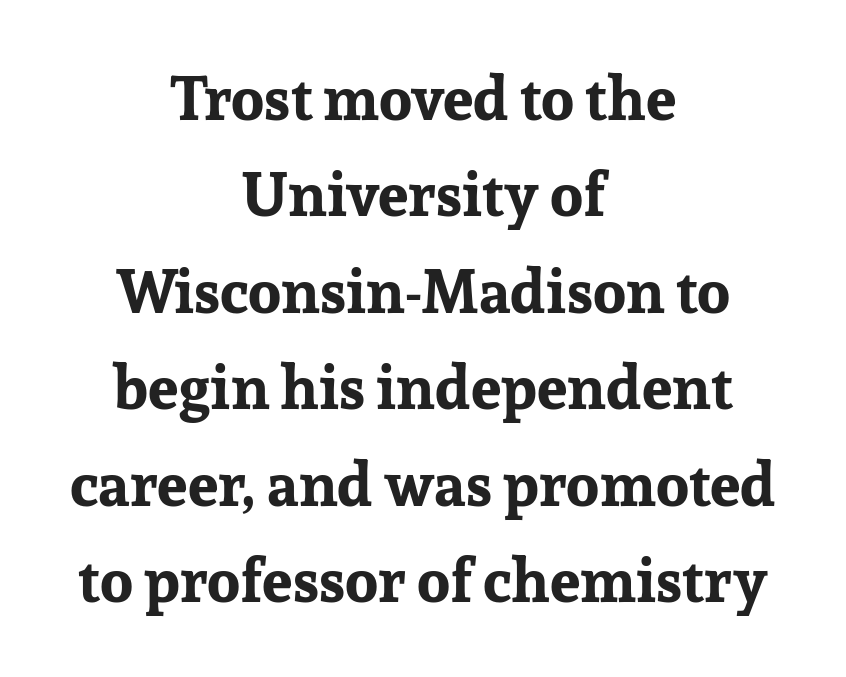
The image shows 61 px bold serif type, upright; set centered, normal line spacing (1.58x), normal letter spacing, not underlined; low stroke contrast and a medium x-height.
